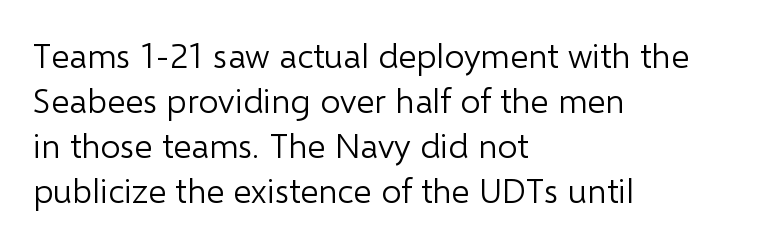
{"serif": "no", "italic": "no", "bold": "no", "weight": "light", "width": "normal", "stroke_contrast": "low", "x_height": "medium", "monospaced": "no", "underline": "no", "align": "left", "line_spacing": "normal", "line_spacing_ratio": 1.29, "letter_spacing": "normal", "letter_spacing_em": 0.0, "glyph_px": 35}
